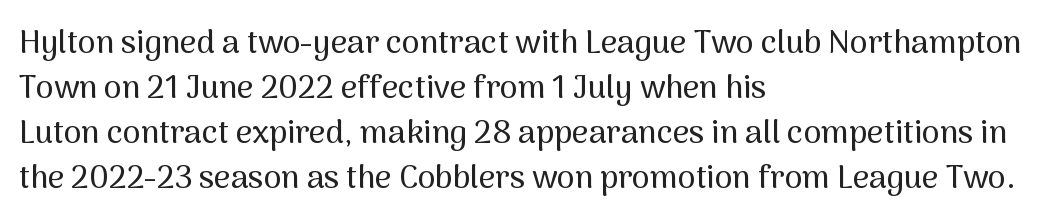
Q: Is the text italic (slanted)? A: No, it is upright.
Q: Is the typeface a serif or a sans-serif typeface? A: Sans-serif.
Q: Is the text underlined? A: No.
Q: How is the paragraph aligned? A: Left-aligned.
Q: Is the spacing between letters normal or unusually wide? A: Normal.
Q: Is the spacing between lines tight, normal or loose? A: Normal.
Q: Width (condensed, normal, or wide)? A: Normal.
Q: Stroke contrast? A: Medium.
Q: x-height? A: Medium.
Q: Monospaced? A: No.
